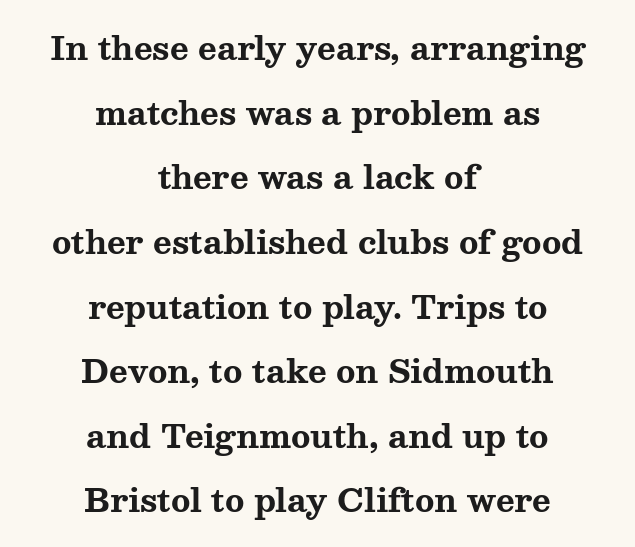
Q: Is the text bold? A: Yes.
Q: Is the text italic (slanted)? A: No, it is upright.
Q: Is the typeface a serif or a sans-serif typeface? A: Serif.
Q: Is the text underlined? A: No.
Q: How is the paragraph aligned? A: Centered.
Q: Is the spacing between letters normal or unusually wide? A: Normal.
Q: Is the spacing between lines tight, normal or loose? A: Loose.
Q: Width (condensed, normal, or wide)? A: Wide.
Q: Stroke contrast? A: Medium.
Q: x-height? A: Medium.
Q: Monospaced? A: No.
